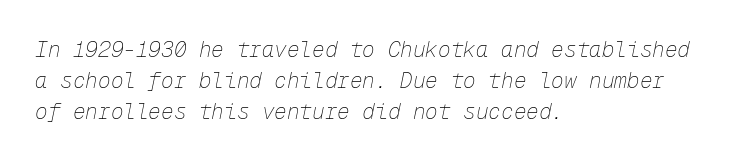
The image shows 21 px text type, italic (leaning right); set left-aligned, normal line spacing (1.47x), normal letter spacing, not underlined.
